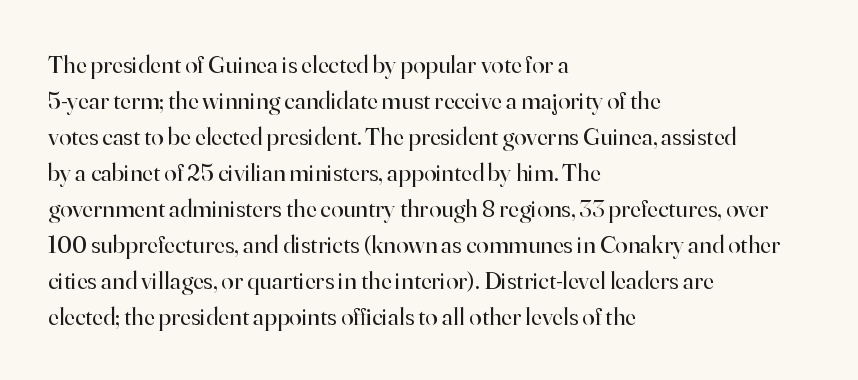
{"italic": "no", "bold": "no", "underline": "no", "align": "left", "line_spacing": "normal", "line_spacing_ratio": 1.44, "letter_spacing": "normal", "letter_spacing_em": 0.0, "glyph_px": 25}
